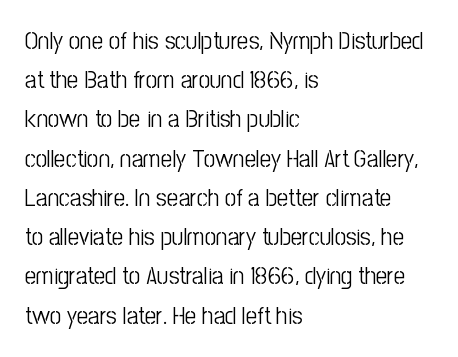
{"italic": "no", "bold": "no", "underline": "no", "align": "left", "line_spacing": "normal", "line_spacing_ratio": 1.57, "letter_spacing": "normal", "letter_spacing_em": 0.0, "glyph_px": 25}
